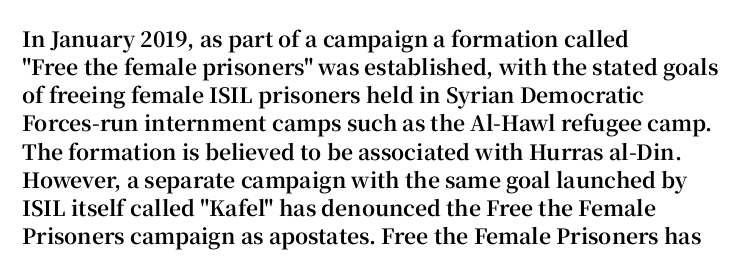
{"italic": "no", "bold": "yes", "underline": "no", "align": "left", "line_spacing": "normal", "line_spacing_ratio": 1.34, "letter_spacing": "normal", "letter_spacing_em": 0.0, "glyph_px": 21}
